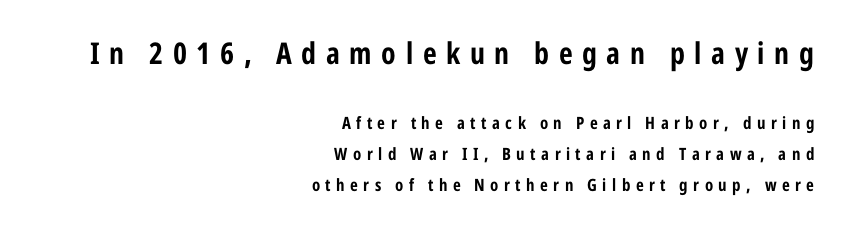
Q: Is the text bold? A: Yes.
Q: Is the text italic (slanted)? A: No, it is upright.
Q: Is the typeface a serif or a sans-serif typeface? A: Sans-serif.
Q: Is the text underlined? A: No.
Q: How is the paragraph aligned? A: Right-aligned.
Q: Is the spacing between letters normal or unusually wide? A: Unusually wide.
Q: Which block of text is set in a larger size, the first (top) or the second (bottom)? A: The first (top) one.
Q: Width (condensed, normal, or wide)? A: Condensed.
Q: Stroke contrast? A: Low.
Q: x-height? A: Medium.
Q: Monospaced? A: No.
